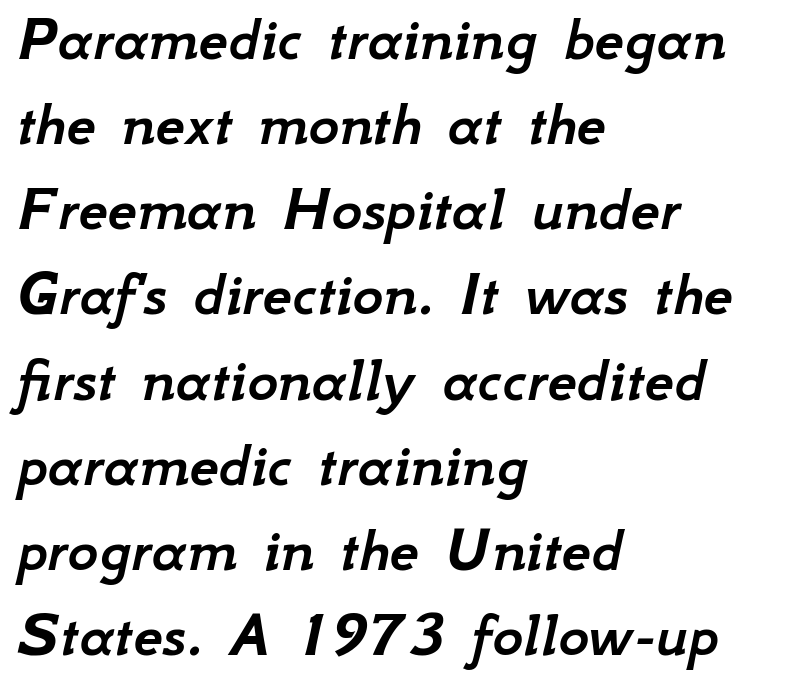
The image shows 66 px text type, italic (leaning right); set left-aligned, normal line spacing (1.29x), normal letter spacing, not underlined; low stroke contrast and a small x-height.
